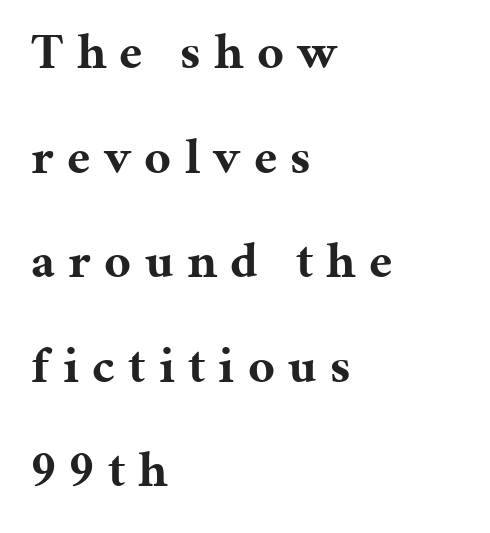
The image shows 51 px bold serif type, upright; set left-aligned, loose line spacing (2.05x), unusually wide letter spacing (+0.26 em), not underlined; medium stroke contrast and a medium x-height.
